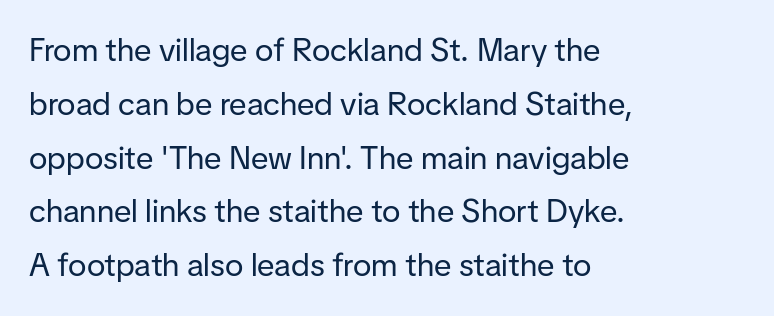
Q: Is the text bold? A: No.
Q: Is the text italic (slanted)? A: No, it is upright.
Q: Is the typeface a serif or a sans-serif typeface? A: Sans-serif.
Q: Is the text underlined? A: No.
Q: How is the paragraph aligned? A: Left-aligned.
Q: Is the spacing between letters normal or unusually wide? A: Normal.
Q: Is the spacing between lines tight, normal or loose? A: Normal.
Q: Width (condensed, normal, or wide)? A: Normal.
Q: Stroke contrast? A: Low.
Q: x-height? A: Medium.
Q: Monospaced? A: No.
